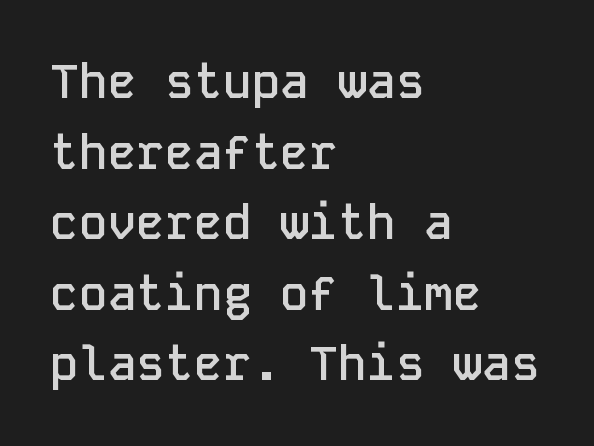
Letterform terminals end flat and unadorned throughout the passage. Quick note: underline off. Strokes here are thickened, but only to semibold level. Notice how the passage keeps a crisp vertical edge on the left only. A typesetter would call this leading conventional body-copy spacing. Characters follow at the spacing the type designer built in.
